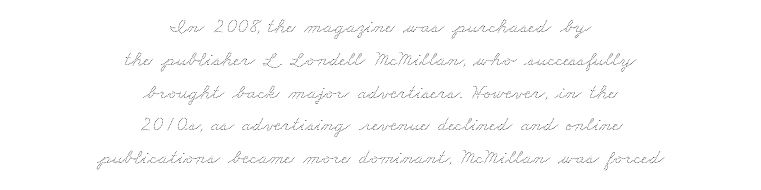
The image shows 21 px text type; set centered, normal line spacing (1.56x), normal letter spacing, not underlined.
